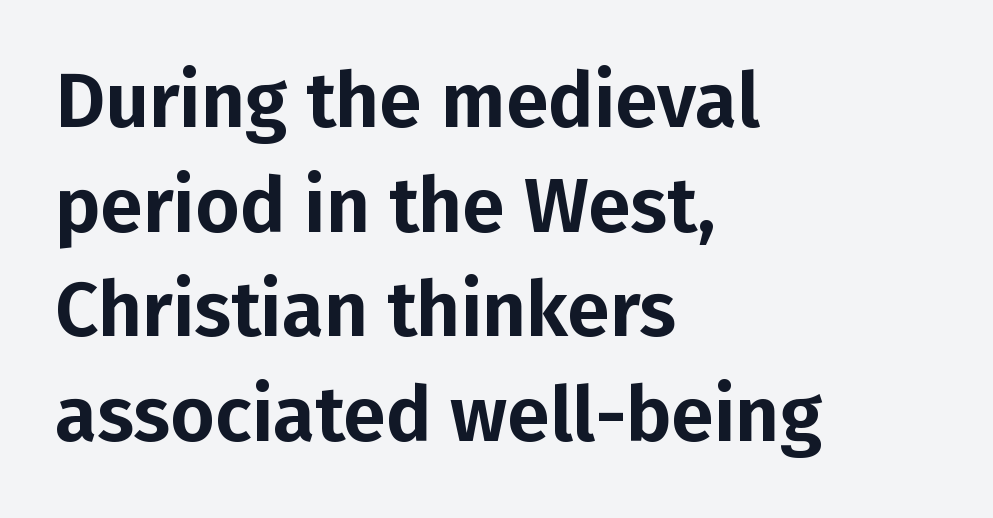
Rendered with straight, roman letterforms. Each word holds together tightly as a unit, with standard inter-letter gaps. Spacing verdict: proportional, widths tailored to each character. Is this a sans? Yes — the strokes have no serifs. The text block is weighted toward the left margin, trailing off unevenly rightward. Lines of text with bare space underneath.
